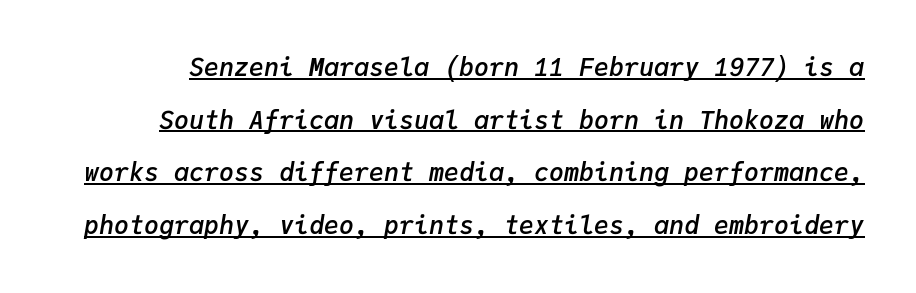
The image shows 25 px text type, italic (leaning right); set loose line spacing (2.11x), normal letter spacing, underlined.
